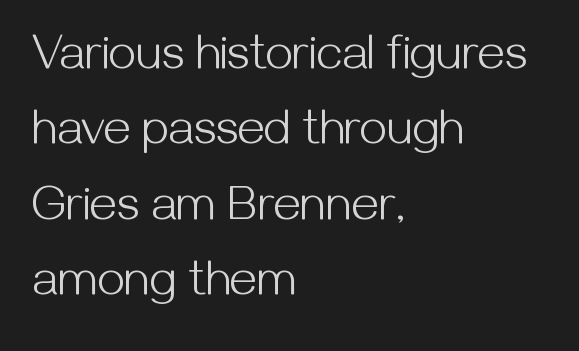
Q: Is the text bold? A: No.
Q: Is the text italic (slanted)? A: No, it is upright.
Q: Is the typeface a serif or a sans-serif typeface? A: Sans-serif.
Q: Is the text underlined? A: No.
Q: How is the paragraph aligned? A: Left-aligned.
Q: Is the spacing between letters normal or unusually wide? A: Normal.
Q: Is the spacing between lines tight, normal or loose? A: Normal.
Q: Width (condensed, normal, or wide)? A: Normal.
Q: Stroke contrast? A: Medium.
Q: x-height? A: Medium.
Q: Monospaced? A: No.
